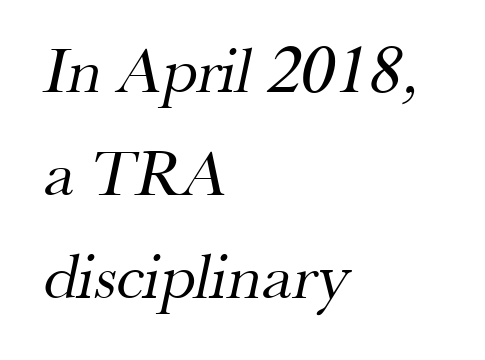
{"serif": "yes", "bold": "no", "weight": "regular", "width": "normal", "stroke_contrast": "medium", "x_height": "small", "monospaced": "no", "underline": "no", "align": "left", "line_spacing": "normal", "line_spacing_ratio": 1.56, "letter_spacing": "normal", "letter_spacing_em": 0.0, "glyph_px": 66}
